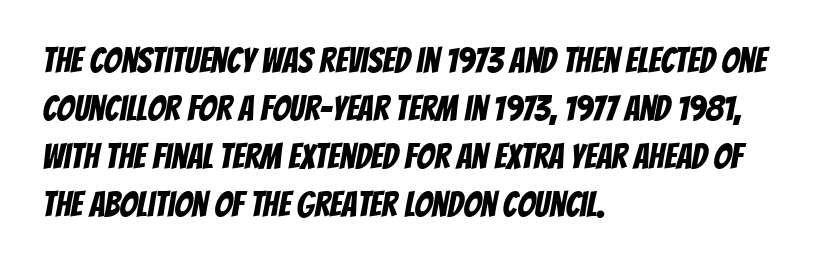
The image shows 35 px condensed sans-serif type; set left-aligned, normal line spacing (1.37x), normal letter spacing, not underlined; low stroke contrast and a large x-height.
